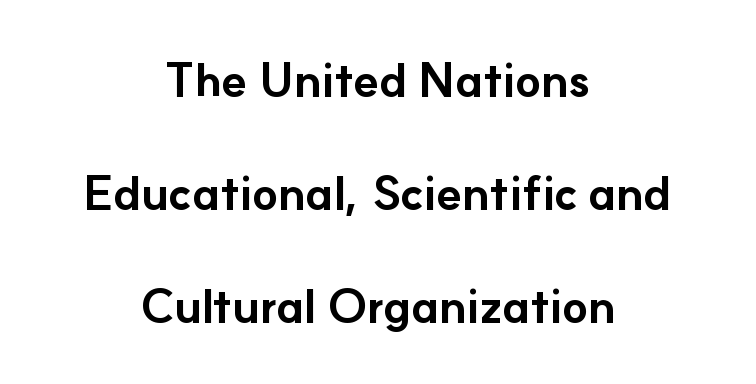
Q: Is the text bold? A: Yes.
Q: Is the text italic (slanted)? A: No, it is upright.
Q: Is the typeface a serif or a sans-serif typeface? A: Sans-serif.
Q: Is the text underlined? A: No.
Q: How is the paragraph aligned? A: Centered.
Q: Is the spacing between letters normal or unusually wide? A: Normal.
Q: Is the spacing between lines tight, normal or loose? A: Loose.
Q: Width (condensed, normal, or wide)? A: Normal.
Q: Stroke contrast? A: Low.
Q: x-height? A: Small.
Q: Monospaced? A: No.
